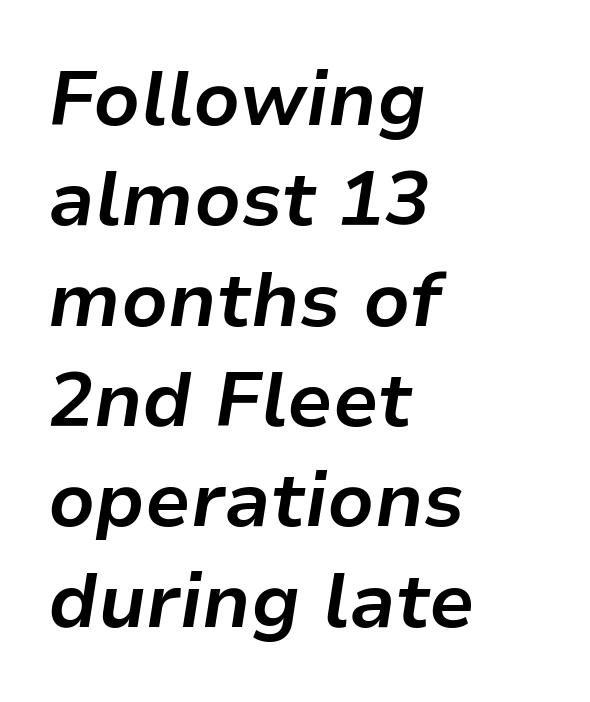
The image shows 76 px bold type, italic (leaning right); set left-aligned, normal line spacing (1.32x), normal letter spacing, not underlined; low stroke contrast and a medium x-height.
